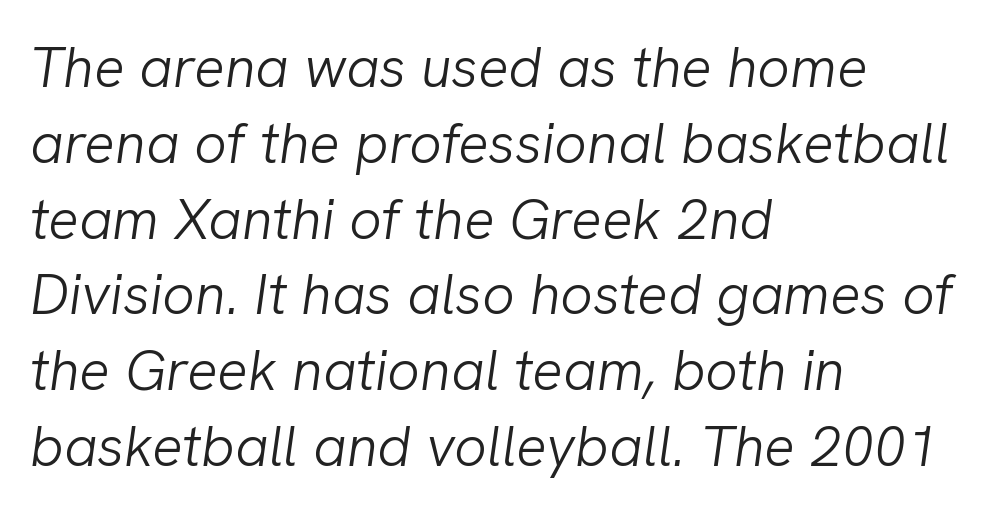
Q: Is the text bold? A: No.
Q: Is the text italic (slanted)? A: Yes, it leans right by about 8 degrees.
Q: Is the text underlined? A: No.
Q: How is the paragraph aligned? A: Left-aligned.
Q: Is the spacing between letters normal or unusually wide? A: Normal.
Q: Is the spacing between lines tight, normal or loose? A: Normal.
Q: Width (condensed, normal, or wide)? A: Normal.
Q: Stroke contrast? A: Low.
Q: x-height? A: Medium.
Q: Monospaced? A: No.
